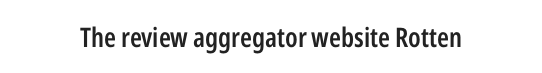
Q: Is the text bold? A: Semi-bold.
Q: Is the text italic (slanted)? A: No, it is upright.
Q: Is the text underlined? A: No.
Q: Is the spacing between letters normal or unusually wide? A: Normal.
